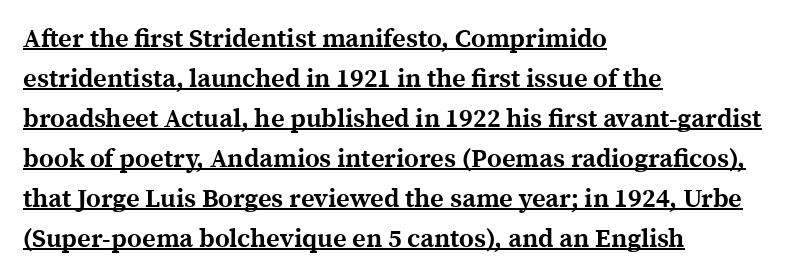
The image shows 26 px bold type, upright; set left-aligned, normal line spacing (1.54x), normal letter spacing, underlined.
